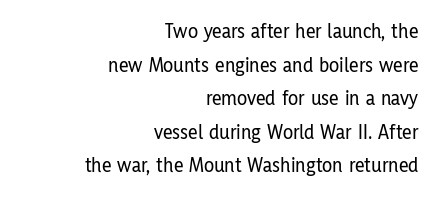
{"italic": "no", "underline": "no", "align": "right", "line_spacing": "normal", "line_spacing_ratio": 1.6, "letter_spacing": "normal", "letter_spacing_em": 0.0, "glyph_px": 21}
